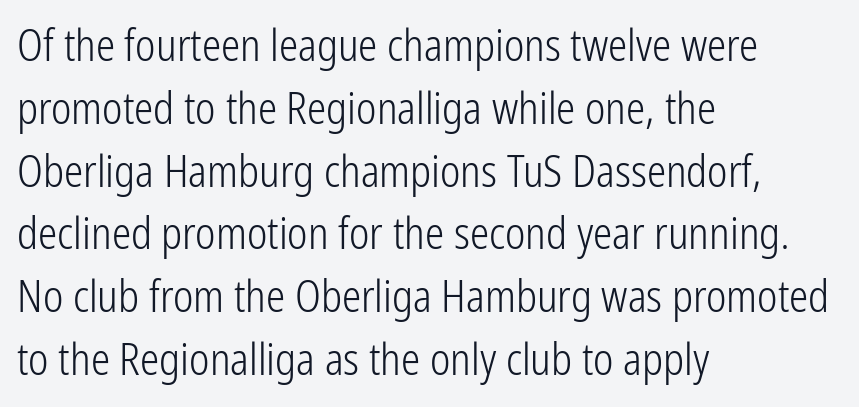
The image shows 43 px light, condensed sans-serif type, upright; set left-aligned, normal line spacing (1.46x), normal letter spacing, not underlined; low stroke contrast and a medium x-height.
